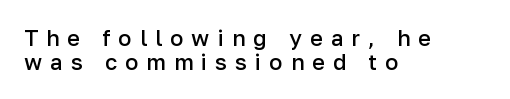
{"italic": "no", "bold": "semi", "underline": "no", "align": "left", "line_spacing": "tight", "line_spacing_ratio": 1.07, "letter_spacing": "wide", "letter_spacing_em": 0.37, "glyph_px": 22}
